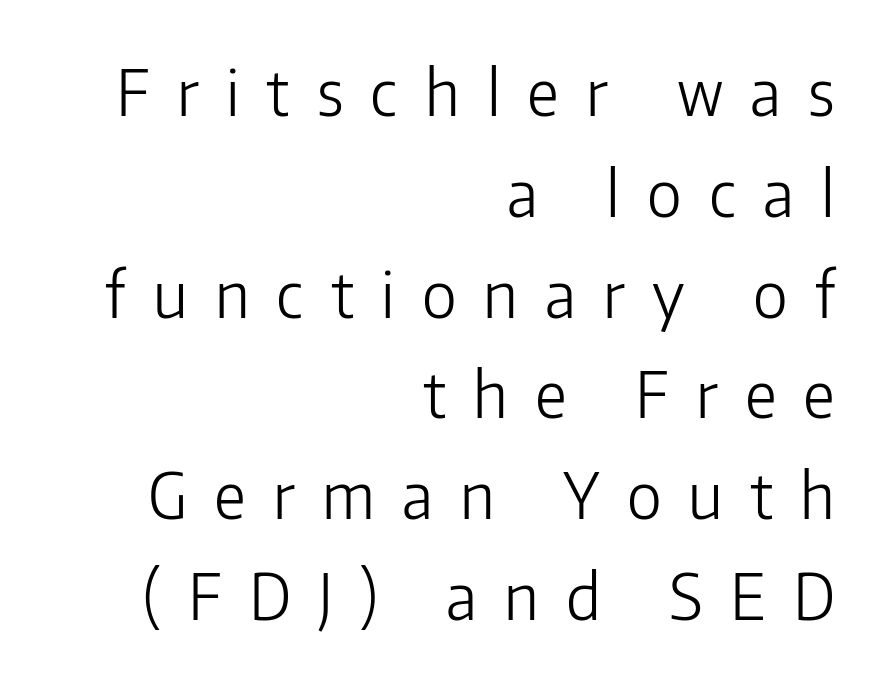
Each line ends at the same right margin while the left side varies. A sans-serif font was chosen for this passage. Students, observe: this is what conventionally led text looks like. Varying glyph widths throughout — classic text-font behaviour.
